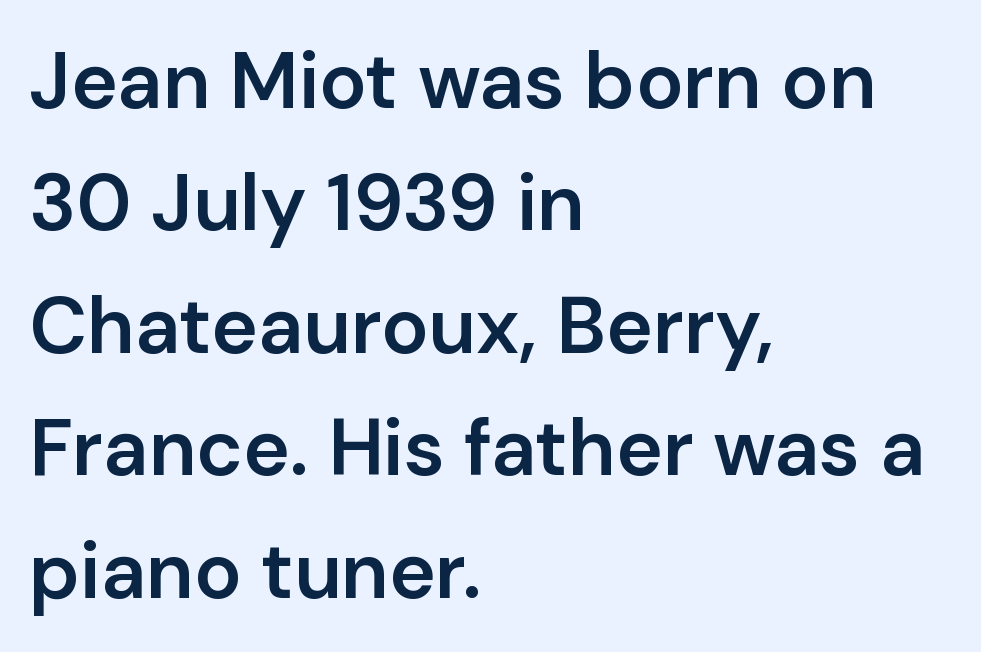
Q: Is the text bold? A: Semi-bold.
Q: Is the text italic (slanted)? A: No, it is upright.
Q: Is the typeface a serif or a sans-serif typeface? A: Sans-serif.
Q: Is the text underlined? A: No.
Q: How is the paragraph aligned? A: Left-aligned.
Q: Is the spacing between letters normal or unusually wide? A: Normal.
Q: Is the spacing between lines tight, normal or loose? A: Normal.
Q: Width (condensed, normal, or wide)? A: Normal.
Q: Stroke contrast? A: Low.
Q: x-height? A: Medium.
Q: Monospaced? A: No.
